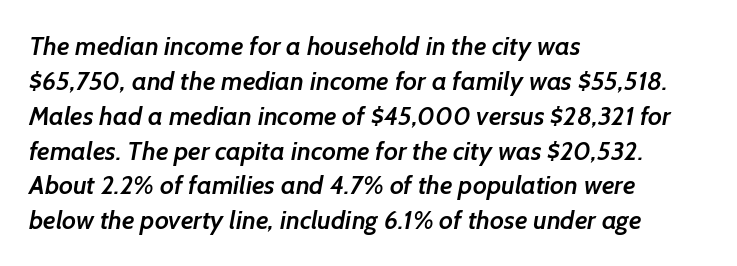
The image shows 26 px text type; set left-aligned, normal line spacing (1.34x), normal letter spacing, not underlined.
